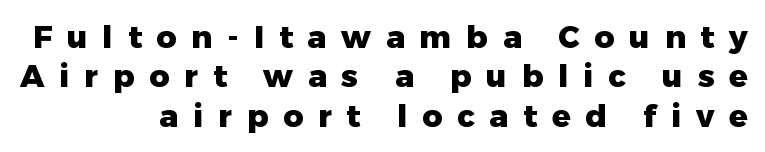
{"serif": "no", "italic": "no", "bold": "yes", "weight": "heavy", "width": "normal", "stroke_contrast": "low", "x_height": "medium", "monospaced": "no", "underline": "no", "align": "right", "line_spacing": "normal", "line_spacing_ratio": 1.27, "letter_spacing": "wide", "letter_spacing_em": 0.48, "glyph_px": 31}
